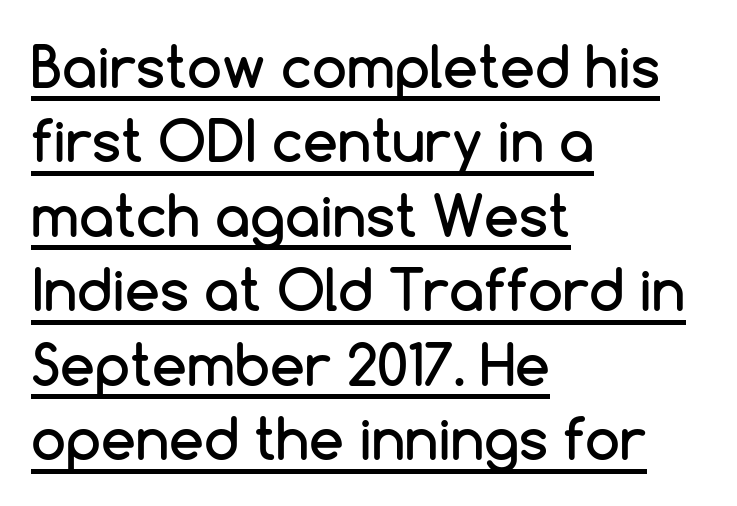
{"serif": "no", "italic": "no", "width": "normal", "stroke_contrast": "low", "x_height": "medium", "monospaced": "no", "underline": "yes", "align": "left", "line_spacing": "normal", "line_spacing_ratio": 1.33, "letter_spacing": "normal", "letter_spacing_em": 0.0, "glyph_px": 56}
